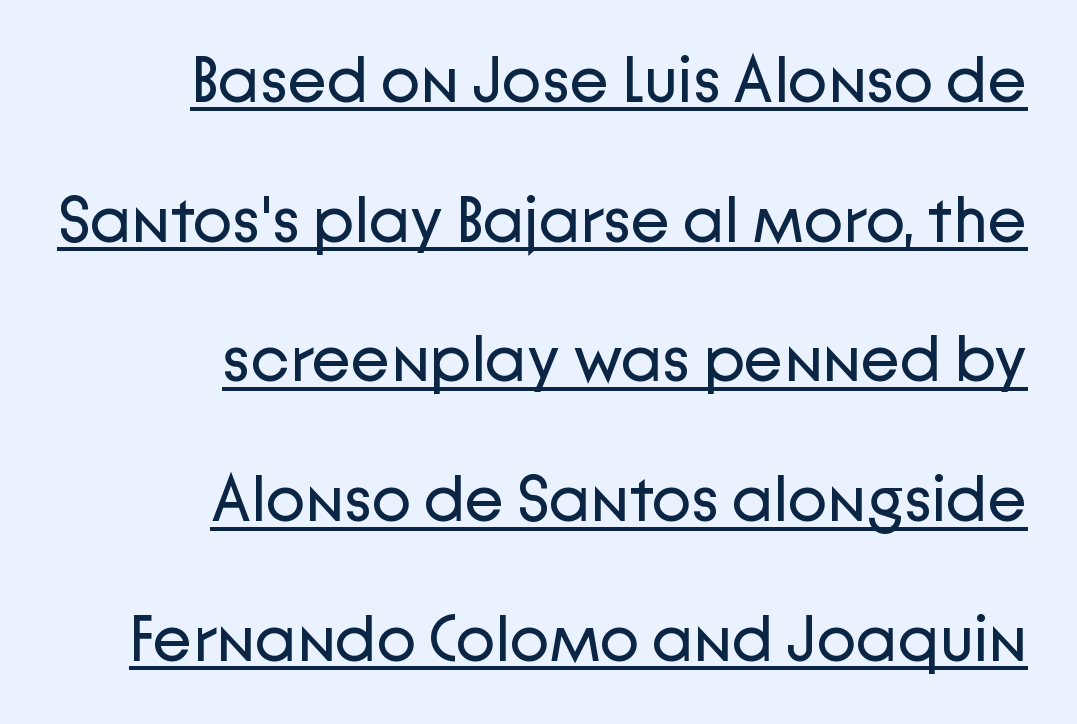
Q: Is the text bold? A: No.
Q: Is the text italic (slanted)? A: No, it is upright.
Q: Is the typeface a serif or a sans-serif typeface? A: Sans-serif.
Q: Is the text underlined? A: Yes.
Q: How is the paragraph aligned? A: Right-aligned.
Q: Is the spacing between letters normal or unusually wide? A: Normal.
Q: Is the spacing between lines tight, normal or loose? A: Loose.
Q: Width (condensed, normal, or wide)? A: Normal.
Q: Stroke contrast? A: Low.
Q: x-height? A: Medium.
Q: Monospaced? A: No.
